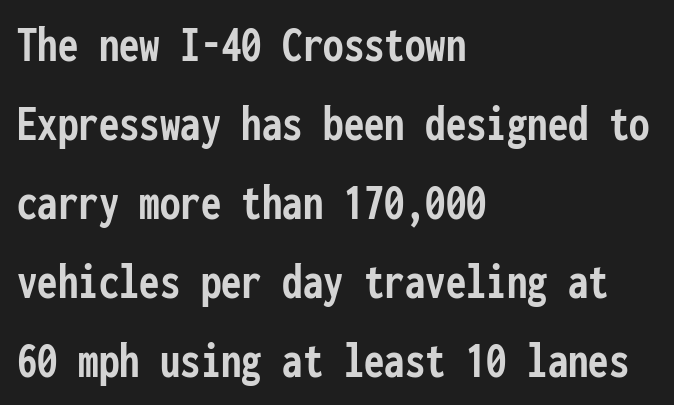
Examine the stroke ends and you'll find no serifs. I'd describe the lettering as bold — thick and assertive. Posture: vertical. The rows are spaced the way most documents space them. Every character here occupies the same horizontal width, giving the sample a typewriter-like rhythm.
